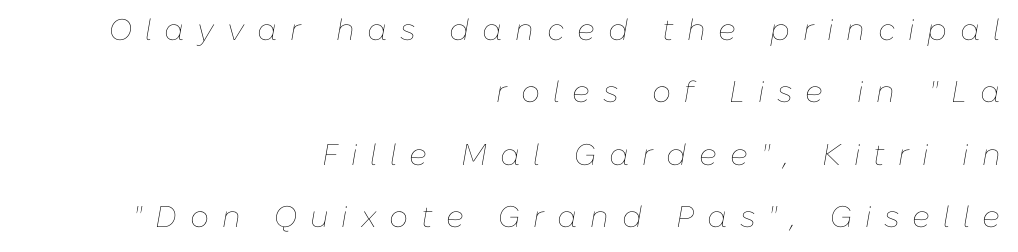
{"italic": "yes", "lean": "right", "slant_degrees": 10, "bold": "no", "weight": "thin", "width": "normal", "stroke_contrast": "low", "x_height": "medium", "monospaced": "no", "underline": "no", "align": "right", "line_spacing": "loose", "line_spacing_ratio": 2.08, "letter_spacing": "wide", "letter_spacing_em": 0.43, "glyph_px": 30}
